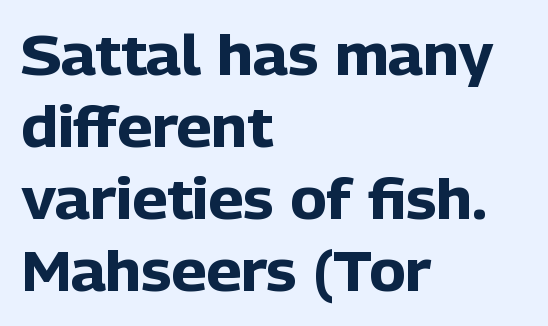
The setting favours the left margin, as ordinary paragraphs usually do. Proportional: the letters do not fall into vertical columns. Plenty of ink on the page — the face is bold. Check where the strokes stop: nothing finishes them off — pure sans.
